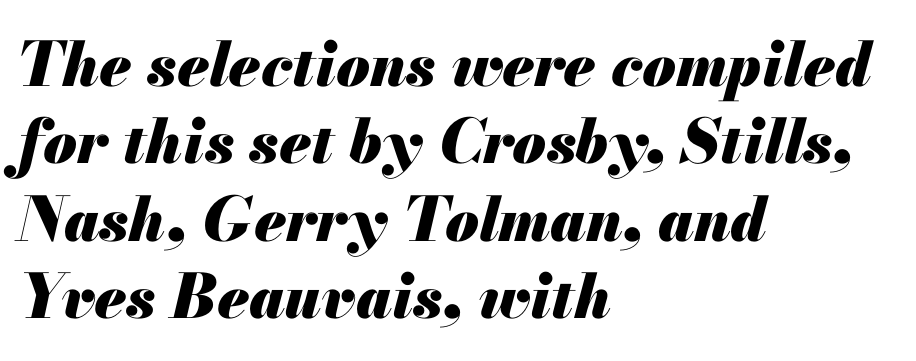
Q: Is the text bold? A: Yes.
Q: Is the text italic (slanted)? A: Yes, it leans right by about 13 degrees.
Q: Is the text underlined? A: No.
Q: How is the paragraph aligned? A: Left-aligned.
Q: Is the spacing between letters normal or unusually wide? A: Normal.
Q: Is the spacing between lines tight, normal or loose? A: Normal.
Q: Width (condensed, normal, or wide)? A: Normal.
Q: Stroke contrast? A: Medium.
Q: x-height? A: Small.
Q: Monospaced? A: No.
